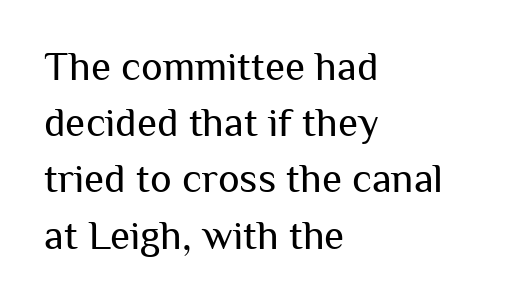
The image shows 41 px regular-weight sans-serif type, upright; set left-aligned, normal line spacing (1.37x), normal letter spacing, not underlined; medium stroke contrast and a medium x-height.
